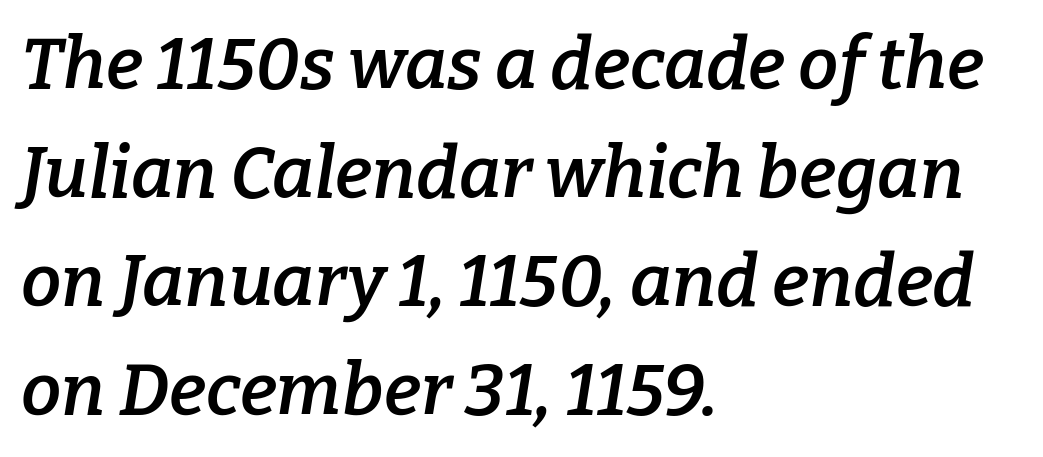
I'd call this a serif setting — the letters wear small feet. In CSS terms this would be text-align: left. The rendering uses natural spacing where letterforms have individual widths. The whole block is typeset with a tilt.
